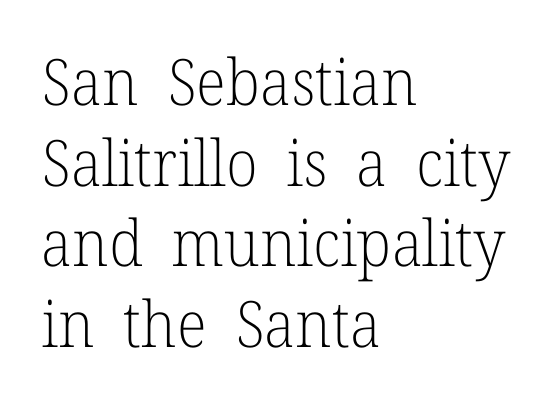
The image shows 64 px light serif type, upright; set left-aligned, normal line spacing (1.26x), normal letter spacing, not underlined; low stroke contrast and a medium x-height.
